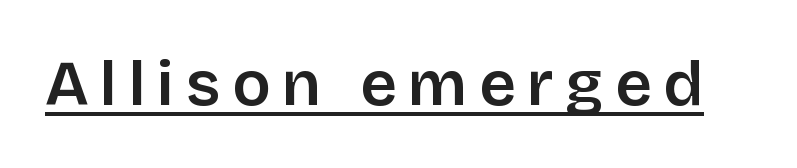
The typesetter has applied underlining to the passage shown. This is the in-between weight designers call semibold or demi. Nope, not italic — everything's standing straight. A sans-serif font was chosen for this passage. Each letter keeps its own natural width here, so spacing adapts to shape.
